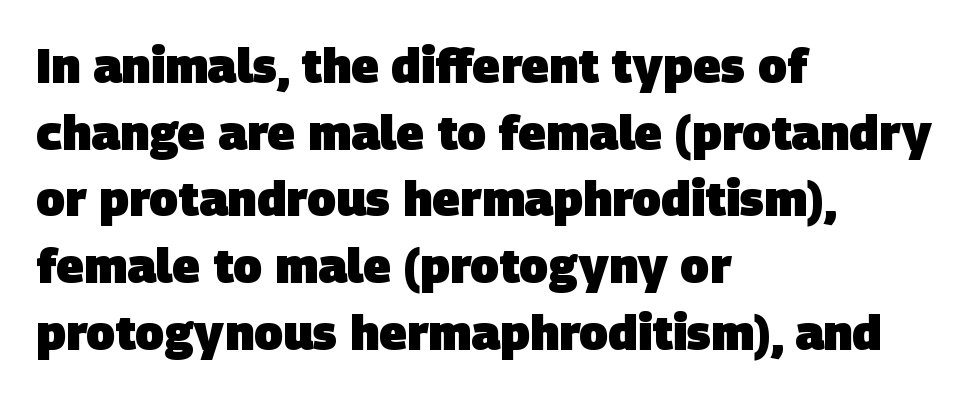
Q: Is the text bold? A: Yes.
Q: Is the typeface a serif or a sans-serif typeface? A: Sans-serif.
Q: Is the text underlined? A: No.
Q: How is the paragraph aligned? A: Left-aligned.
Q: Is the spacing between letters normal or unusually wide? A: Normal.
Q: Is the spacing between lines tight, normal or loose? A: Normal.
Q: Width (condensed, normal, or wide)? A: Normal.
Q: Stroke contrast? A: Low.
Q: x-height? A: Large.
Q: Monospaced? A: No.
